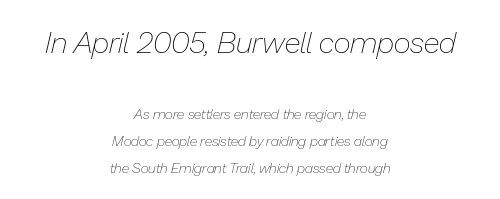
The image shows 30 px thin type, italic (leaning right); set centered, loose line spacing (1.93x), normal letter spacing, not underlined; the first (top) block is 2.14x larger; low stroke contrast and a medium x-height.
